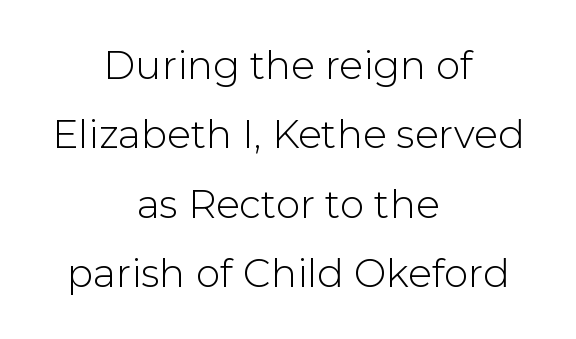
The image shows 39 px light sans-serif type, upright; set centered, line spacing 1.78x, normal letter spacing, not underlined; low stroke contrast and a medium x-height.
